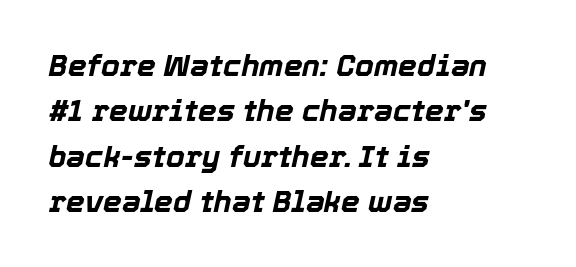
Q: Is the text bold? A: Yes.
Q: Is the text italic (slanted)? A: Yes, it leans right by about 12 degrees.
Q: Is the text underlined? A: No.
Q: How is the paragraph aligned? A: Left-aligned.
Q: Is the spacing between letters normal or unusually wide? A: Normal.
Q: Is the spacing between lines tight, normal or loose? A: Normal.
Q: Width (condensed, normal, or wide)? A: Normal.
Q: x-height? A: Medium.
Q: Monospaced? A: No.
